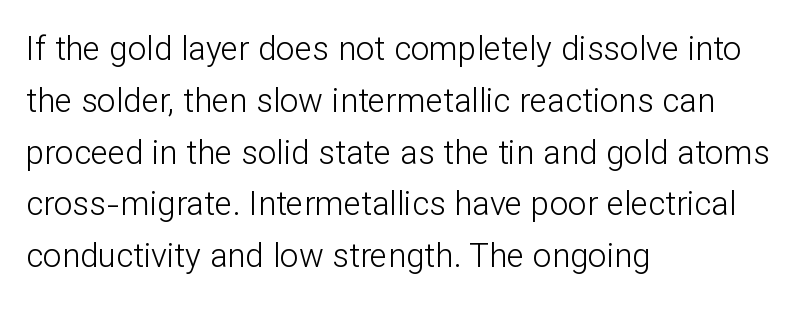
Spacing between characters is what you'd get straight out of the box. Looks like regular typesetting: each glyph gets only the width it needs. Is there any slant? The stems are plumb. Serif or sans? Sans — the stroke terminals are bare. This is not heavy type; no bold has been used. Reading down the column, the eye jumps a familiar distance to each next line.
